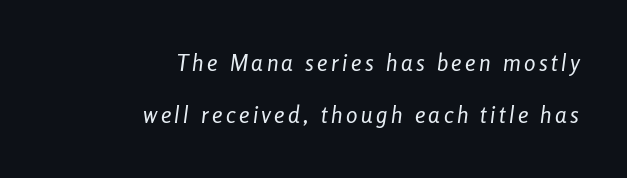
If you drew a ruler down the right edge, every line would touch it. This is not heavy type; no bold has been used. Loosely led — the rows are spread out. Italic? Definitely — the glyphs are oblique. The strip under each line holds only bare page.
